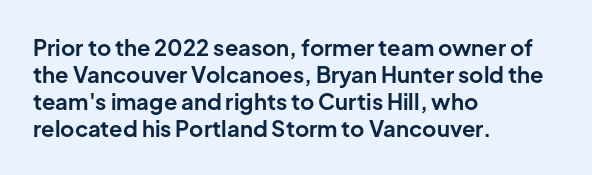
Q: Is the text bold? A: Yes.
Q: Is the text italic (slanted)? A: No, it is upright.
Q: Is the text underlined? A: No.
Q: How is the paragraph aligned? A: Left-aligned.
Q: Is the spacing between letters normal or unusually wide? A: Normal.
